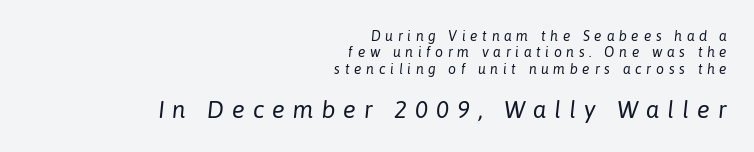
Q: Is the text bold? A: No.
Q: Is the text italic (slanted)? A: Yes, it leans right by about 6 degrees.
Q: Is the text underlined? A: No.
Q: How is the paragraph aligned? A: Right-aligned.
Q: Is the spacing between letters normal or unusually wide? A: Unusually wide.
Q: Which block of text is set in a larger size, the first (top) or the second (bottom)? A: The second (bottom) one.
